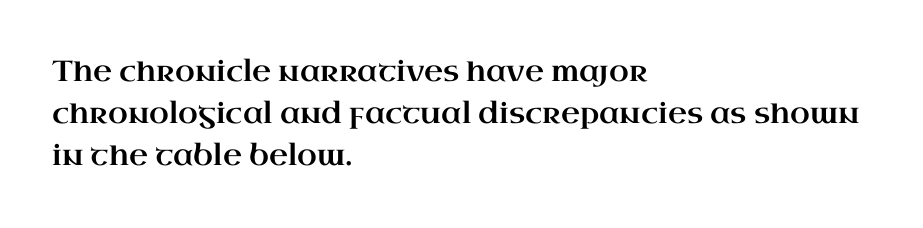
{"serif": "yes", "italic": "no", "width": "wide", "stroke_contrast": "high", "x_height": "small", "monospaced": "no", "underline": "no", "align": "left", "line_spacing": "normal", "line_spacing_ratio": 1.45, "letter_spacing": "normal", "letter_spacing_em": 0.0, "glyph_px": 29}
